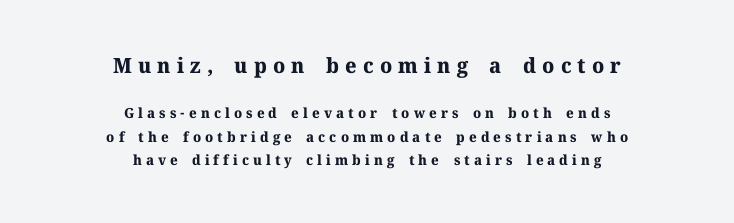
The block sitting higher on the canvas is the one with enlarged characters. Words appear elongated and porous because spacing is wide. The specimen omits any rule beneath the text block's lines. The font's upright variant was chosen for this text. In terms of weight, the rendering is a true, heavy bold. How would I describe the line gaps? Plain and ordinary.
